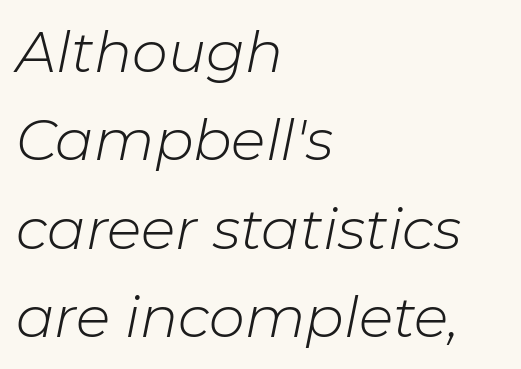
Q: Is the text bold? A: No.
Q: Is the text italic (slanted)? A: Yes, it leans right by about 11 degrees.
Q: Is the text underlined? A: No.
Q: How is the paragraph aligned? A: Left-aligned.
Q: Is the spacing between letters normal or unusually wide? A: Normal.
Q: Is the spacing between lines tight, normal or loose? A: Normal.
Q: Width (condensed, normal, or wide)? A: Normal.
Q: Stroke contrast? A: Low.
Q: x-height? A: Medium.
Q: Monospaced? A: No.
